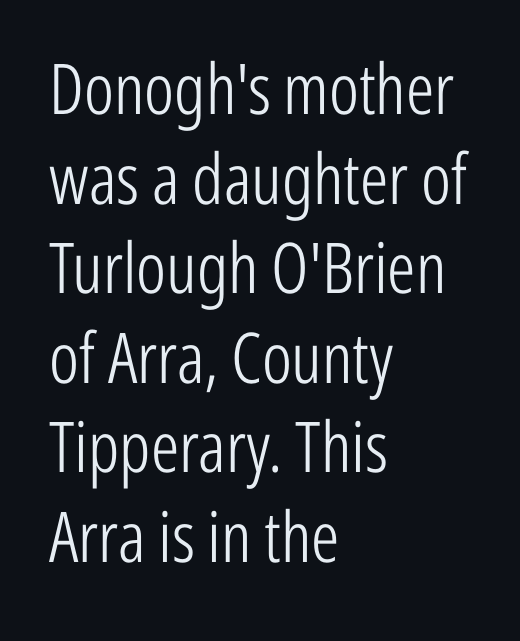
The letters carry no serifs — their stems end cleanly without finishing strokes. The typeface has the unassuming heft of standard copy or less. Compared with a centered layout, this one pins lines to the left instead. Quick note: interline space is typical.
